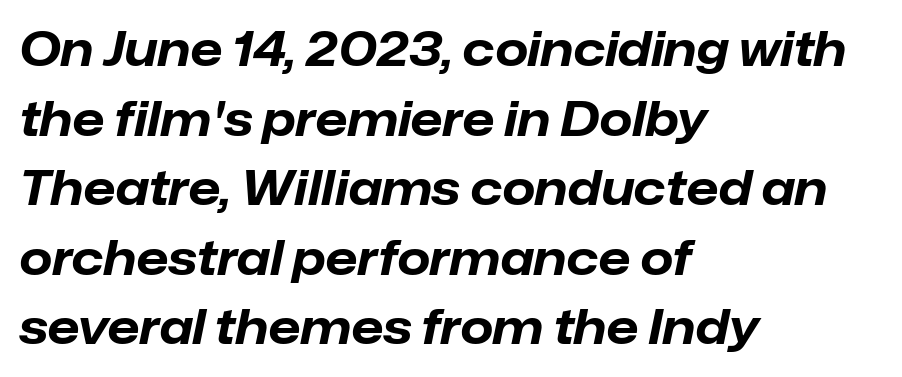
Q: Is the text bold? A: Yes.
Q: Is the text italic (slanted)? A: Yes, it leans right by about 12 degrees.
Q: Is the text underlined? A: No.
Q: How is the paragraph aligned? A: Left-aligned.
Q: Is the spacing between letters normal or unusually wide? A: Normal.
Q: Is the spacing between lines tight, normal or loose? A: Normal.
Q: Width (condensed, normal, or wide)? A: Normal.
Q: Stroke contrast? A: Low.
Q: x-height? A: Medium.
Q: Monospaced? A: No.
